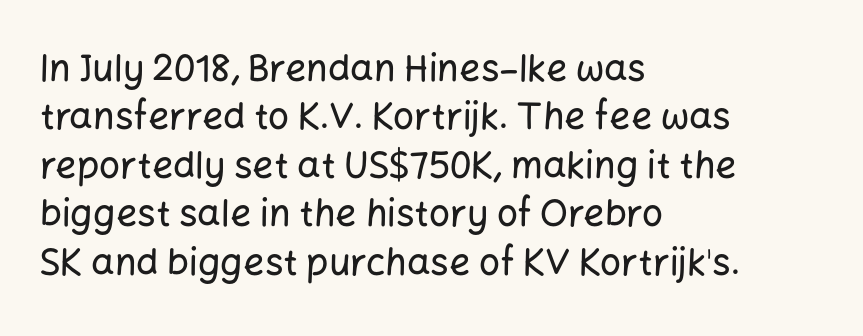
{"serif": "no", "italic": "no", "width": "normal", "stroke_contrast": "low", "x_height": "medium", "monospaced": "no", "underline": "no", "align": "left", "line_spacing": "normal", "line_spacing_ratio": 1.31, "letter_spacing": "normal", "letter_spacing_em": 0.0, "glyph_px": 37}
